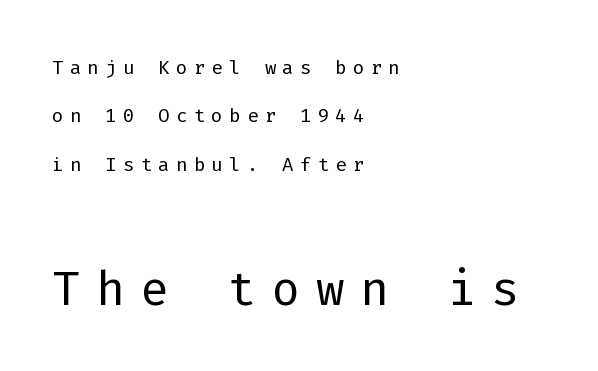
Q: Is the text bold? A: No.
Q: Is the text italic (slanted)? A: No, it is upright.
Q: Is the typeface a serif or a sans-serif typeface? A: Sans-serif.
Q: Is the text underlined? A: No.
Q: How is the paragraph aligned? A: Left-aligned.
Q: Is the spacing between letters normal or unusually wide? A: Unusually wide.
Q: Which block of text is set in a larger size, the first (top) or the second (bottom)? A: The second (bottom) one.
Q: Width (condensed, normal, or wide)? A: Normal.
Q: Stroke contrast? A: Low.
Q: x-height? A: Medium.
Q: Monospaced? A: Yes.
